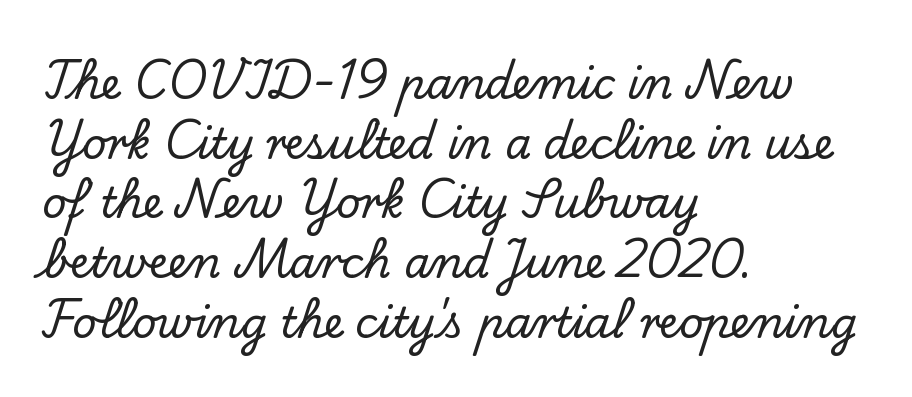
Note the varied advance widths — an 'i' is clearly narrower than an 'm'. The lines are quadded left. This sample uses a serif face.
